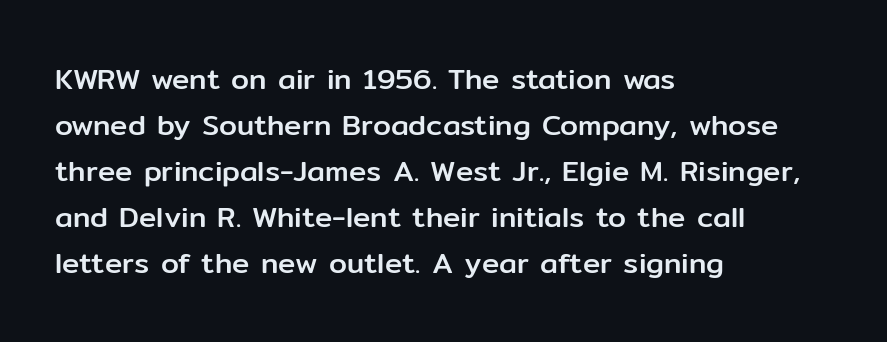
The image shows 29 px sans-serif type, upright; set left-aligned, normal line spacing (1.59x), normal letter spacing, not underlined; low stroke contrast and a medium x-height.
